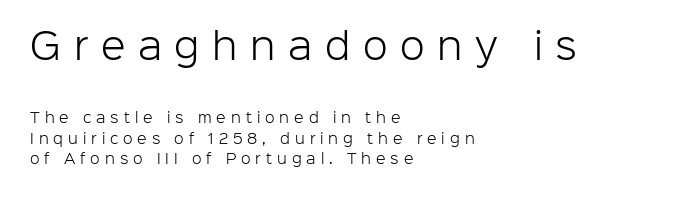
Note the varied advance widths — an 'i' is clearly narrower than an 'm'. These lines are composed in type without serifs. Every row of glyphs begins at an identical x-position on the left. The font is comparable to plain body text, perhaps lighter. Letters rest on an invisible, unmarked baseline.
